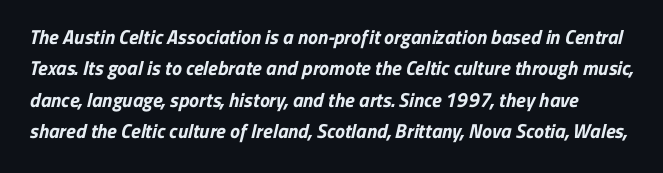
The image shows 20 px bold type; set normal line spacing (1.57x), normal letter spacing, not underlined.
